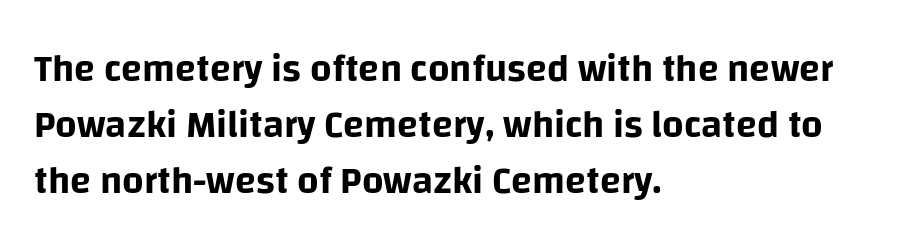
{"serif": "no", "italic": "no", "width": "normal", "stroke_contrast": "low", "x_height": "large", "monospaced": "no", "underline": "no", "align": "left", "line_spacing": "normal", "line_spacing_ratio": 1.47, "letter_spacing": "normal", "letter_spacing_em": 0.0, "glyph_px": 38}
